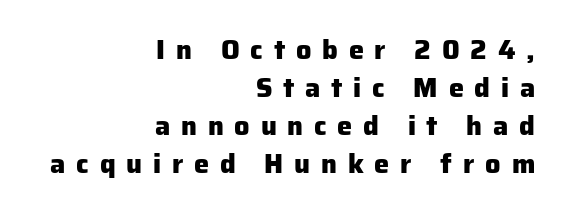
The image shows 27 px bold type, upright; set right-aligned, normal line spacing (1.41x), unusually wide letter spacing (+0.4 em), not underlined.
